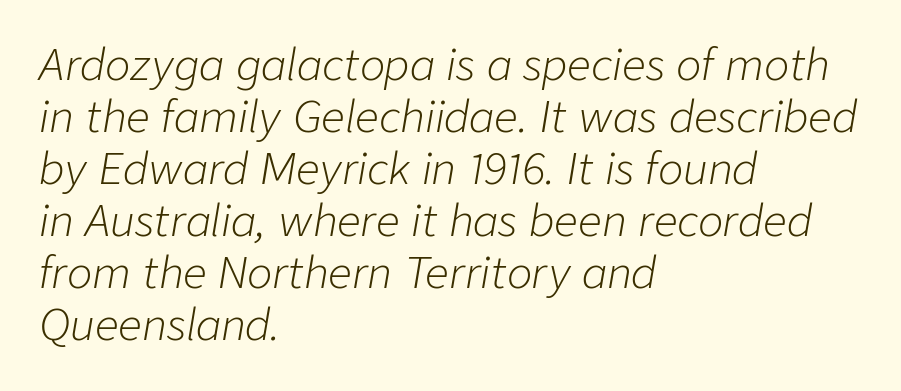
{"italic": "yes", "lean": "right", "slant_degrees": 9, "bold": "no", "weight": "light", "width": "normal", "stroke_contrast": "low", "x_height": "medium", "monospaced": "no", "underline": "no", "align": "left", "line_spacing_ratio": 1.24, "letter_spacing": "normal", "letter_spacing_em": 0.0, "glyph_px": 42}
